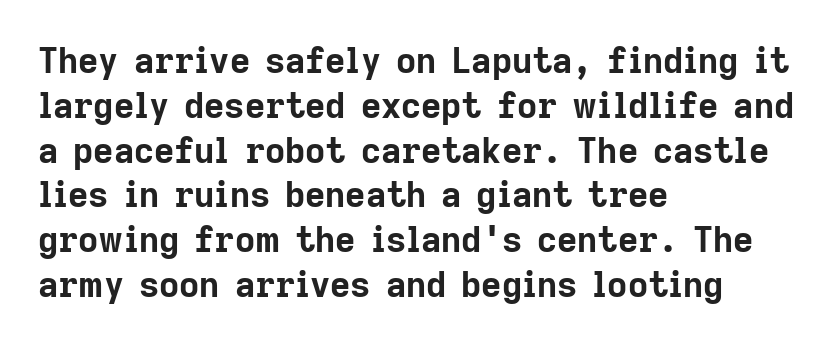
Caption: standard tracking, unaltered. Leading matches the norm, producing a regular column. Examine the stroke ends and you'll find no serifs. Notice how the passage keeps a crisp vertical edge on the left only. The glyphs are unaccompanied by any horizontal stroke below them. Notice how the stems are strictly vertical — no italics here.
